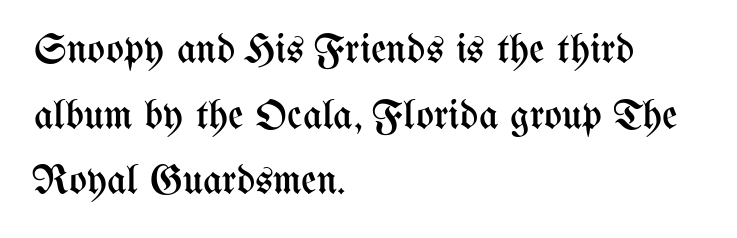
{"italic": "no", "bold": "no", "weight": "regular", "width": "condensed", "stroke_contrast": "medium", "x_height": "medium", "monospaced": "no", "underline": "no", "align": "left", "line_spacing": "normal", "line_spacing_ratio": 1.56, "letter_spacing": "normal", "letter_spacing_em": 0.0, "glyph_px": 42}
